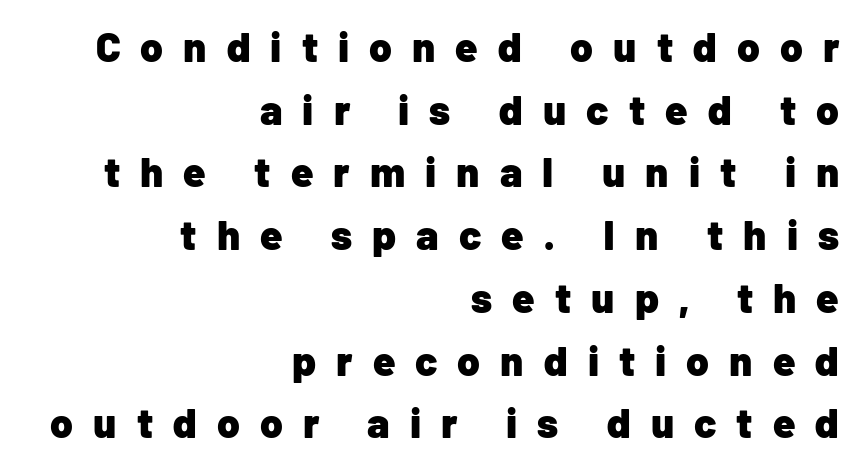
{"serif": "no", "italic": "no", "bold": "yes", "weight": "heavy", "width": "normal", "stroke_contrast": "low", "x_height": "medium", "monospaced": "no", "underline": "no", "align": "right", "line_spacing": "normal", "line_spacing_ratio": 1.53, "letter_spacing": "wide", "letter_spacing_em": 0.49, "glyph_px": 41}
